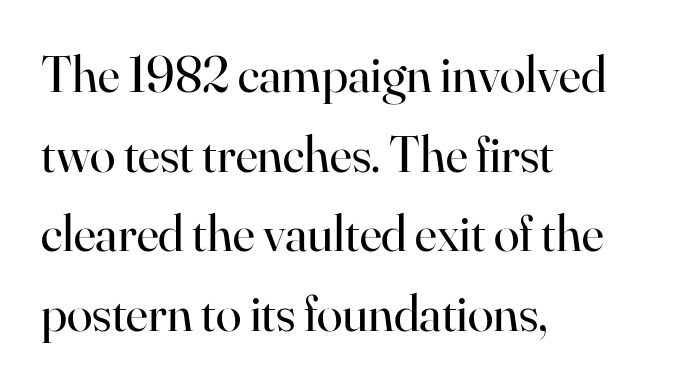
Character widths vary here, with narrow letters taking less room than wide ones. Typographically, this falls in the serif category. Counters stay open thanks to moderate or lighter strokes. Unmarked baselines from the first word to the last. The lines are quadded left. Summary of vertical rhythm: regular, with standard interline spacing.
